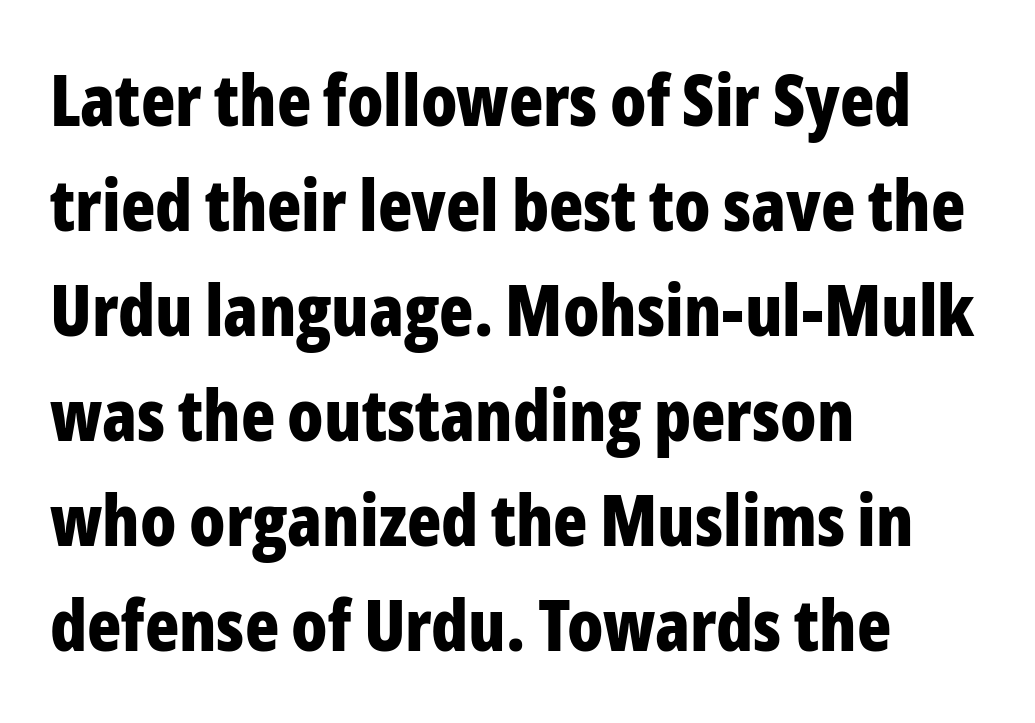
The image shows 71 px bold, condensed sans-serif type, upright; set left-aligned, normal line spacing (1.48x), normal letter spacing, not underlined; low stroke contrast and a medium x-height.
